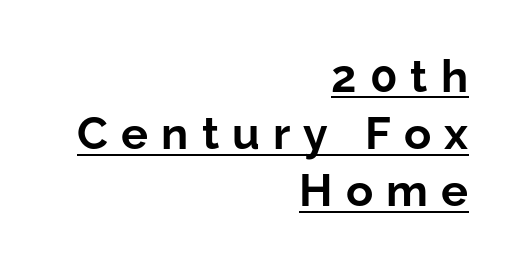
Q: Is the text bold? A: Yes.
Q: Is the text italic (slanted)? A: No, it is upright.
Q: Is the typeface a serif or a sans-serif typeface? A: Sans-serif.
Q: Is the text underlined? A: Yes.
Q: How is the paragraph aligned? A: Right-aligned.
Q: Is the spacing between letters normal or unusually wide? A: Unusually wide.
Q: Is the spacing between lines tight, normal or loose? A: Normal.
Q: Width (condensed, normal, or wide)? A: Normal.
Q: Stroke contrast? A: Low.
Q: x-height? A: Medium.
Q: Monospaced? A: No.
